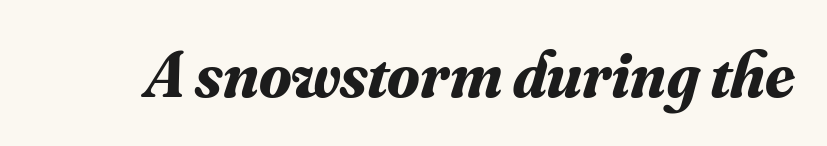
{"serif": "yes", "italic": "yes", "lean": "right", "slant_degrees": 16, "bold": "yes", "weight": "bold", "width": "normal", "stroke_contrast": "medium", "x_height": "small", "monospaced": "no", "underline": "no", "letter_spacing": "normal", "letter_spacing_em": 0.0, "glyph_px": 66}
